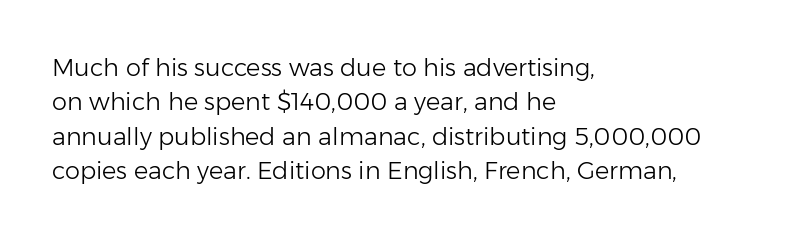
Vertical stems look standard width or narrower in stroke. Default kerning and tracking; the words read as compact shapes. These lines are set flush left with a ragged right edge. The baseline area is clear.
